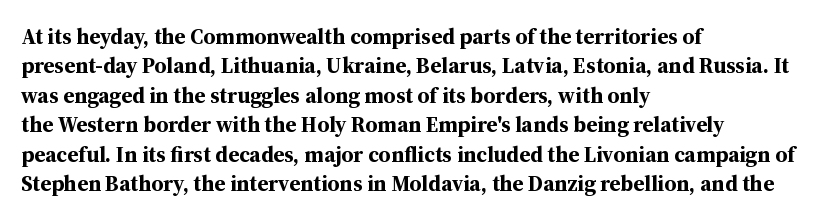
Q: Is the text bold? A: Yes.
Q: Is the text italic (slanted)? A: No, it is upright.
Q: Is the text underlined? A: No.
Q: How is the paragraph aligned? A: Left-aligned.
Q: Is the spacing between letters normal or unusually wide? A: Normal.
Q: Is the spacing between lines tight, normal or loose? A: Normal.
